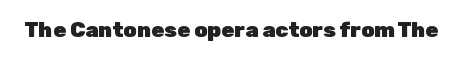
The letterforms sit shoulder to shoulder at normal distance. These lines were composed using upright roman letters. Check the space under the baseline: it is left empty. The sample has been set heavy, in full bold.
